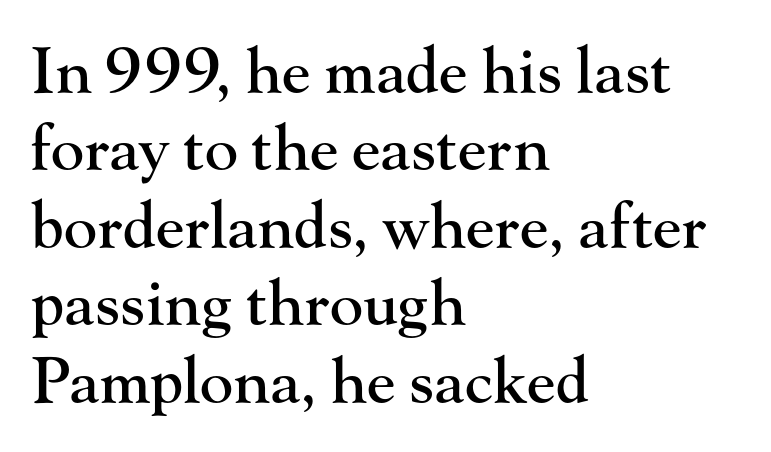
Q: Is the text italic (slanted)? A: No, it is upright.
Q: Is the typeface a serif or a sans-serif typeface? A: Serif.
Q: Is the text underlined? A: No.
Q: How is the paragraph aligned? A: Left-aligned.
Q: Is the spacing between letters normal or unusually wide? A: Normal.
Q: Width (condensed, normal, or wide)? A: Normal.
Q: Stroke contrast? A: High.
Q: x-height? A: Small.
Q: Monospaced? A: No.
